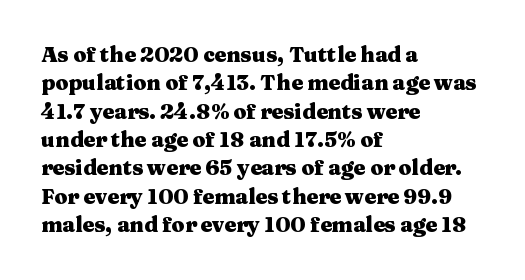
Q: Is the text bold? A: Yes.
Q: Is the text italic (slanted)? A: No, it is upright.
Q: Is the text underlined? A: No.
Q: How is the paragraph aligned? A: Left-aligned.
Q: Is the spacing between letters normal or unusually wide? A: Normal.
Q: Is the spacing between lines tight, normal or loose? A: Normal.
